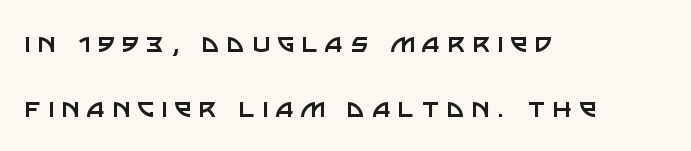
{"serif": "no", "italic": "no", "bold": "no", "weight": "regular", "width": "normal", "stroke_contrast": "low", "x_height": "large", "monospaced": "no", "underline": "no", "align": "left", "line_spacing": "loose", "line_spacing_ratio": 2.1, "letter_spacing": "wide", "letter_spacing_em": 0.23, "glyph_px": 31}
